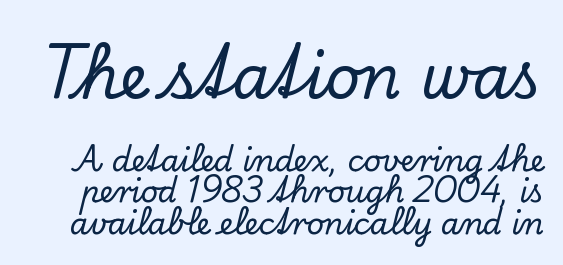
Q: Is the text italic (slanted)? A: Yes.
Q: Is the typeface a serif or a sans-serif typeface? A: Serif.
Q: Is the text underlined? A: No.
Q: Is the spacing between letters normal or unusually wide? A: Normal.
Q: Is the spacing between lines tight, normal or loose? A: Tight.
Q: Which block of text is set in a larger size, the first (top) or the second (bottom)? A: The first (top) one.
Q: Width (condensed, normal, or wide)? A: Normal.
Q: Stroke contrast? A: Low.
Q: x-height? A: Small.
Q: Monospaced? A: No.
